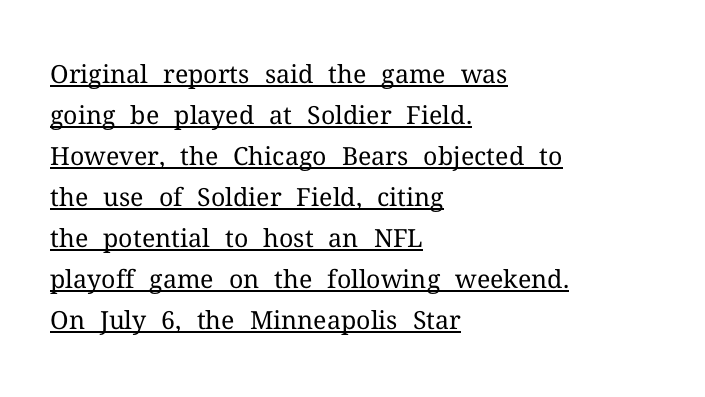
Q: Is the text bold? A: No.
Q: Is the text italic (slanted)? A: No, it is upright.
Q: Is the text underlined? A: Yes.
Q: How is the paragraph aligned? A: Left-aligned.
Q: Is the spacing between letters normal or unusually wide? A: Normal.
Q: Is the spacing between lines tight, normal or loose? A: Normal.
